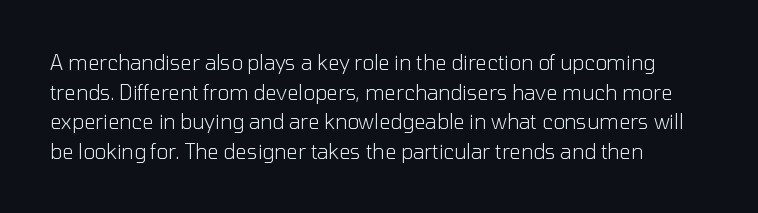
Rendered with straight, roman letterforms. A light-to-regular cut is what we see here. In terms of letterspacing, this is plain default setting. Only glyphs here, with clear space below each row.
